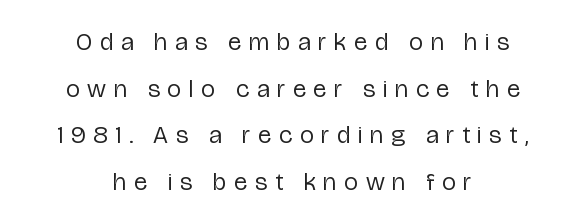
Q: Is the text bold? A: No.
Q: Is the text italic (slanted)? A: No, it is upright.
Q: Is the text underlined? A: No.
Q: How is the paragraph aligned? A: Centered.
Q: Is the spacing between letters normal or unusually wide? A: Unusually wide.
